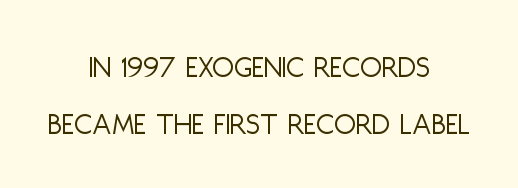
The image shows 32 px light, condensed sans-serif type, upright; set centered, line spacing 1.77x, normal letter spacing, not underlined; low stroke contrast and a large x-height.
